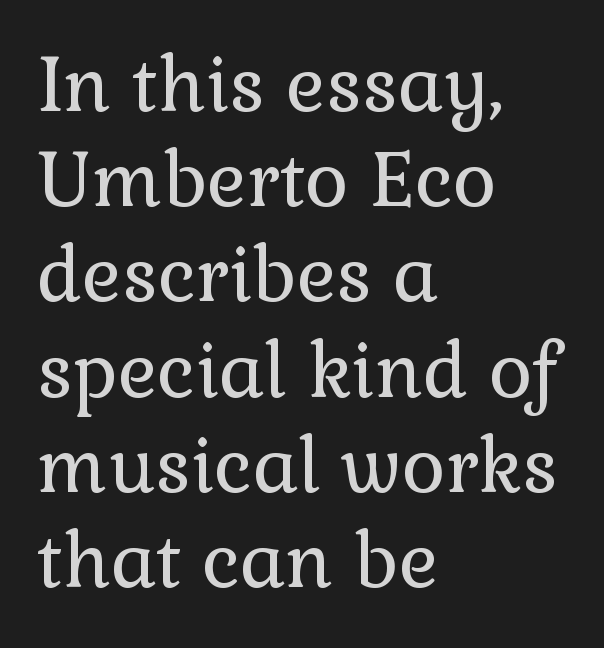
Q: Is the text bold? A: No.
Q: Is the text italic (slanted)? A: No, it is upright.
Q: Is the typeface a serif or a sans-serif typeface? A: Serif.
Q: Is the text underlined? A: No.
Q: How is the paragraph aligned? A: Left-aligned.
Q: Is the spacing between letters normal or unusually wide? A: Normal.
Q: Is the spacing between lines tight, normal or loose? A: Normal.
Q: Width (condensed, normal, or wide)? A: Normal.
Q: Stroke contrast? A: Low.
Q: x-height? A: Medium.
Q: Monospaced? A: No.
